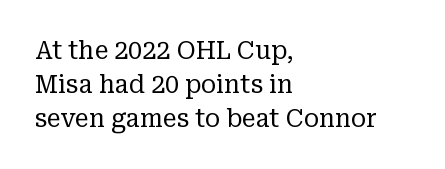
A normal amount of white space separates one row of letters from the next. Honestly, the letter spacing is just normal — you wouldn't notice it. The font's upright variant was chosen for this text. Is this a heavy cut? Hardly; it is regular or lighter. Caption: multi-line text, flush left, ragged right.
